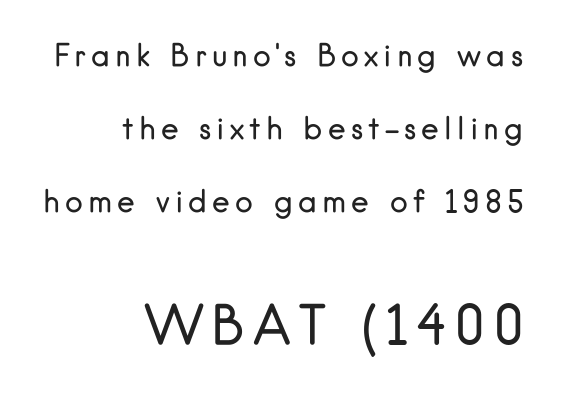
Proportional: the letters do not fall into vertical columns. Style check: upright. Plain, unruled lines of type. Summary of weight: not heavy and not bold.
